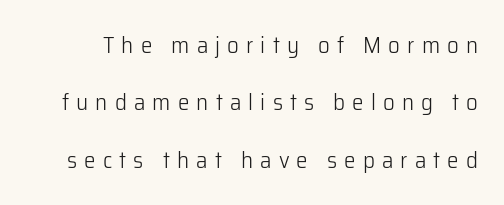
Bare-footed words on every line. The specimen reads as upright at a glance. This sample trades compactness for vertical openness between lines. Stroke mass is kept to a normal reading level or below. Someone cranked the tracking dial way up on this one.
